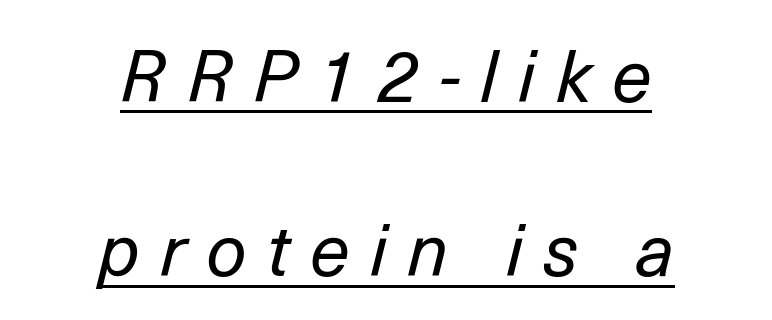
The image shows 72 px regular-weight type, italic (leaning right); set centered, loose line spacing (2.42x), unusually wide letter spacing (+0.28 em), underlined; low stroke contrast and a medium x-height.
